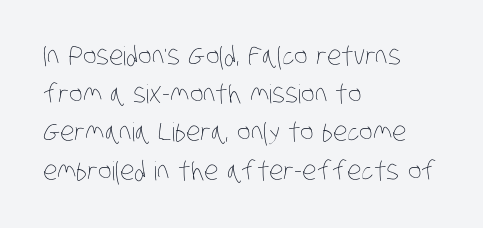
{"bold": "no", "underline": "no", "align": "left", "line_spacing": "normal", "line_spacing_ratio": 1.47, "letter_spacing": "normal", "letter_spacing_em": 0.0, "glyph_px": 26}
